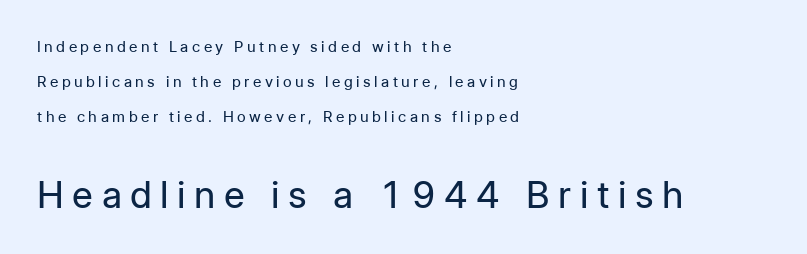
The image shows 37 px regular-weight sans-serif type, upright; set left-aligned, loose line spacing (2.34x), unusually wide letter spacing (+0.23 em), not underlined; the second (bottom) block is 2.47x larger; low stroke contrast and a medium x-height.
